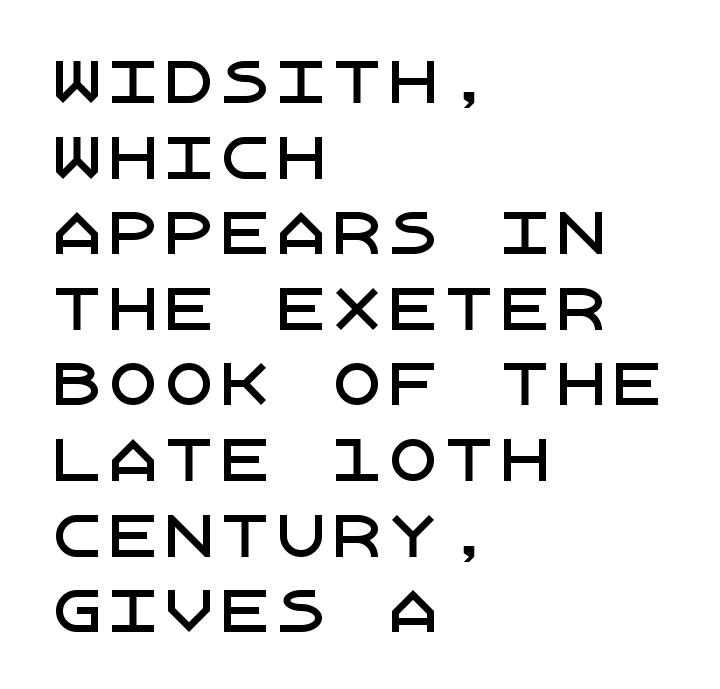
Q: Is the text italic (slanted)? A: No, it is upright.
Q: Is the typeface a serif or a sans-serif typeface? A: Sans-serif.
Q: Is the text underlined? A: No.
Q: How is the paragraph aligned? A: Left-aligned.
Q: Is the spacing between letters normal or unusually wide? A: Normal.
Q: Is the spacing between lines tight, normal or loose? A: Normal.
Q: Width (condensed, normal, or wide)? A: Normal.
Q: Stroke contrast? A: Low.
Q: x-height? A: Large.
